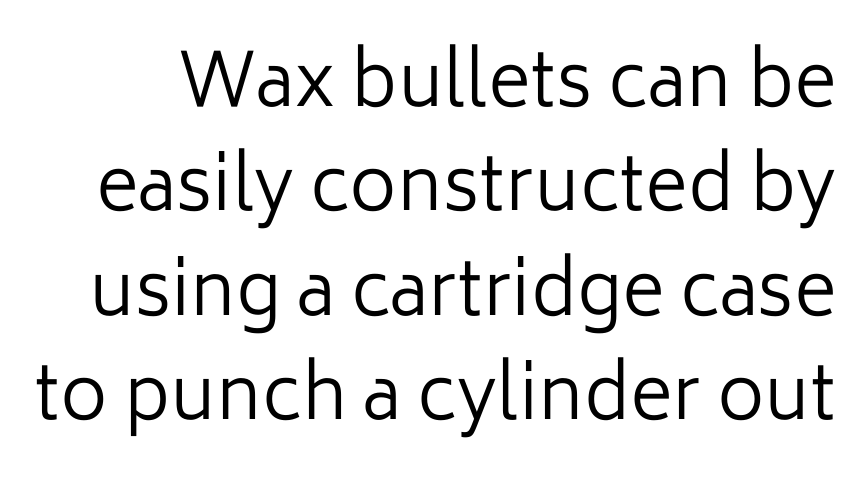
Q: Is the text bold? A: No.
Q: Is the text italic (slanted)? A: No, it is upright.
Q: Is the typeface a serif or a sans-serif typeface? A: Sans-serif.
Q: Is the text underlined? A: No.
Q: Is the spacing between letters normal or unusually wide? A: Normal.
Q: Is the spacing between lines tight, normal or loose? A: Normal.
Q: Width (condensed, normal, or wide)? A: Normal.
Q: Stroke contrast? A: Low.
Q: x-height? A: Medium.
Q: Monospaced? A: No.
